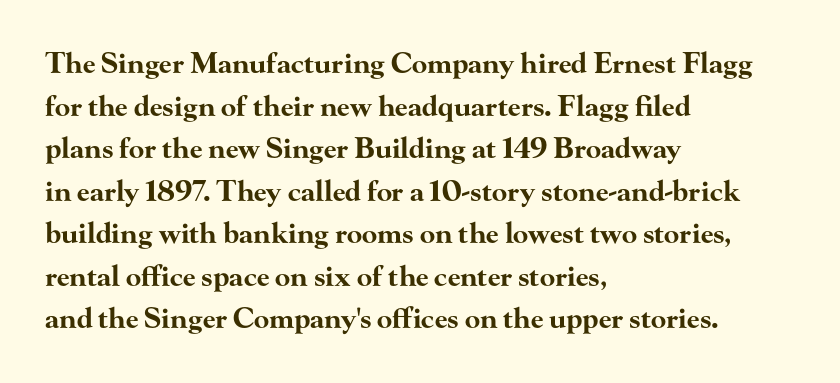
The image shows 28 px bold, wide serif type, upright; set left-aligned, normal line spacing (1.52x), normal letter spacing, not underlined; high stroke contrast and a small x-height.
